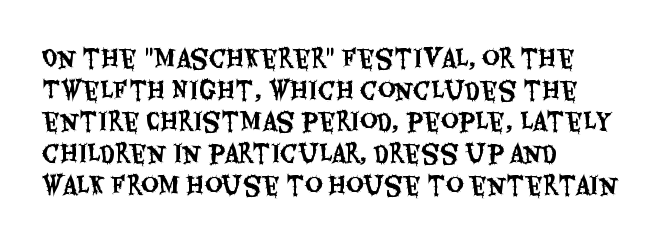
Q: Is the text italic (slanted)? A: No, it is upright.
Q: Is the text underlined? A: No.
Q: How is the paragraph aligned? A: Left-aligned.
Q: Is the spacing between letters normal or unusually wide? A: Normal.
Q: Is the spacing between lines tight, normal or loose? A: Normal.
